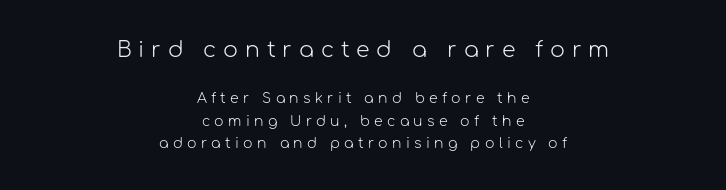
The rows are spaced the way most documents space them. Words float on clear page, feet unadorned. Caption: upper text group enlarged, lower text group reduced. Where is the straight margin? There isn't one; the lines are centered. Glyph-to-glyph distance is far greater than everyday printed text.
